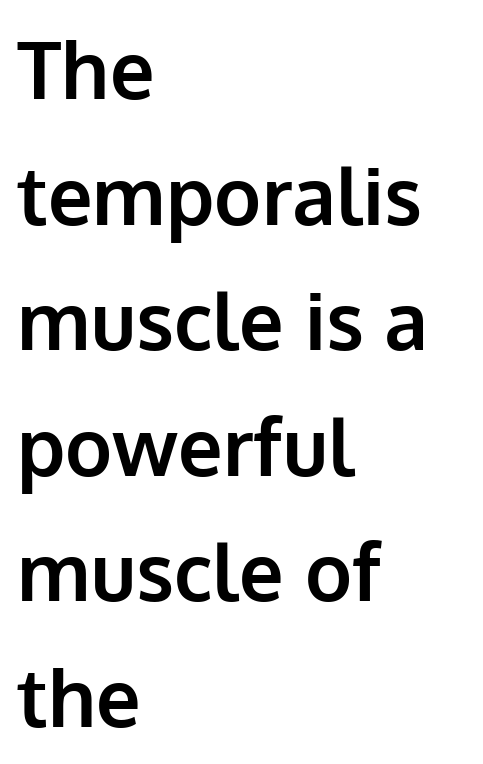
Q: Is the text bold? A: Yes.
Q: Is the text italic (slanted)? A: No, it is upright.
Q: Is the typeface a serif or a sans-serif typeface? A: Sans-serif.
Q: Is the text underlined? A: No.
Q: How is the paragraph aligned? A: Left-aligned.
Q: Is the spacing between letters normal or unusually wide? A: Normal.
Q: Is the spacing between lines tight, normal or loose? A: Normal.
Q: Width (condensed, normal, or wide)? A: Normal.
Q: Stroke contrast? A: Low.
Q: x-height? A: Medium.
Q: Monospaced? A: No.
